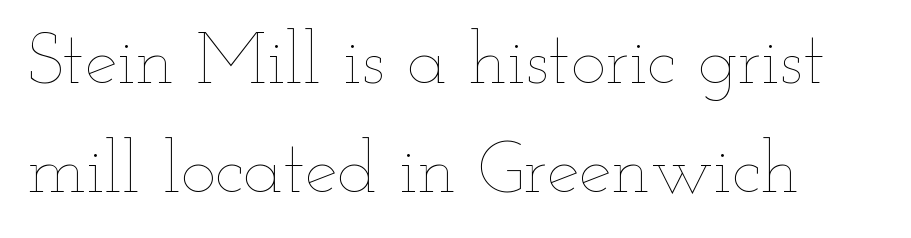
{"italic": "no", "bold": "no", "weight": "thin", "width": "wide", "stroke_contrast": "low", "x_height": "small", "monospaced": "no", "underline": "no", "line_spacing": "normal", "line_spacing_ratio": 1.47, "letter_spacing": "normal", "letter_spacing_em": 0.0, "glyph_px": 74}
